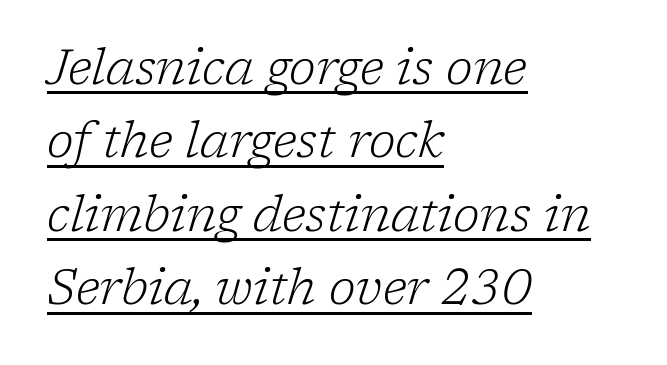
The image shows 49 px light serif type, italic (leaning right); set left-aligned, normal line spacing (1.5x), normal letter spacing, underlined; low stroke contrast and a medium x-height.
